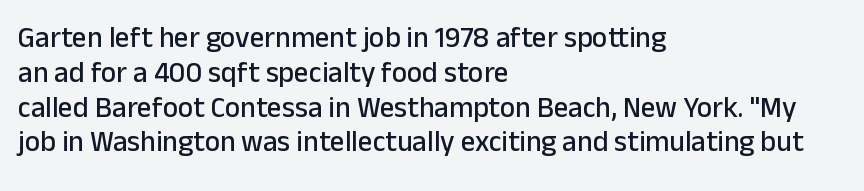
{"serif": "no", "italic": "no", "width": "normal", "stroke_contrast": "low", "x_height": "medium", "monospaced": "no", "underline": "no", "align": "left", "line_spacing_ratio": 1.2, "letter_spacing": "normal", "letter_spacing_em": 0.0, "glyph_px": 29}
